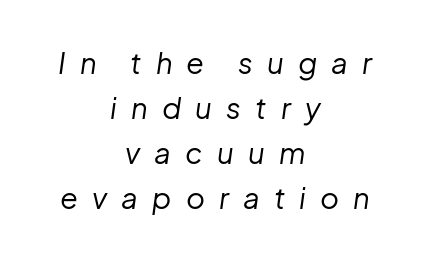
Q: Is the text bold? A: No.
Q: Is the text italic (slanted)? A: Yes, it leans right by about 8 degrees.
Q: Is the text underlined? A: No.
Q: How is the paragraph aligned? A: Centered.
Q: Is the spacing between letters normal or unusually wide? A: Unusually wide.
Q: Is the spacing between lines tight, normal or loose? A: Normal.
Q: Width (condensed, normal, or wide)? A: Normal.
Q: Stroke contrast? A: Low.
Q: x-height? A: Medium.
Q: Monospaced? A: No.
